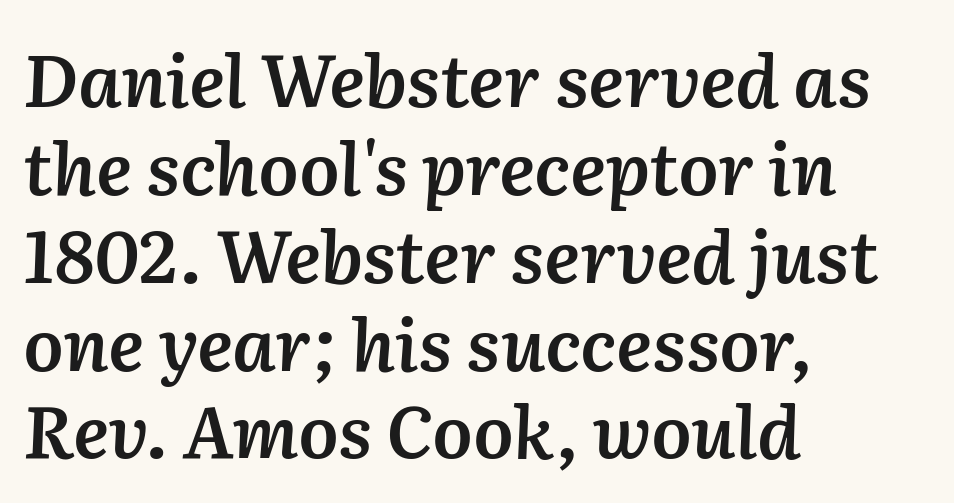
{"italic": "yes", "lean": "right", "slant_degrees": 2, "bold": "semi", "weight": "semibold", "width": "normal", "stroke_contrast": "medium", "x_height": "medium", "monospaced": "no", "underline": "no", "align": "left", "line_spacing_ratio": 1.22, "letter_spacing": "normal", "letter_spacing_em": 0.0, "glyph_px": 72}
